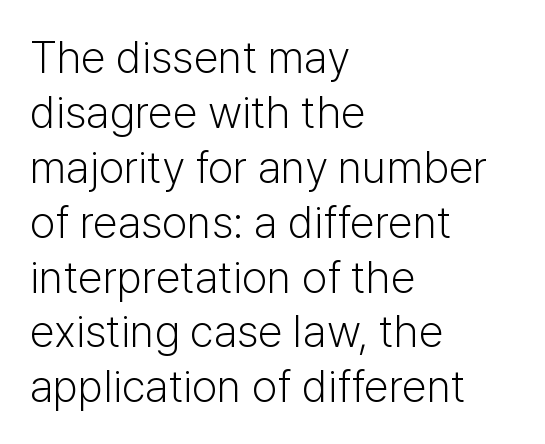
The image shows 45 px light sans-serif type, upright; set left-aligned, line spacing 1.22x, normal letter spacing, not underlined; low stroke contrast and a medium x-height.
